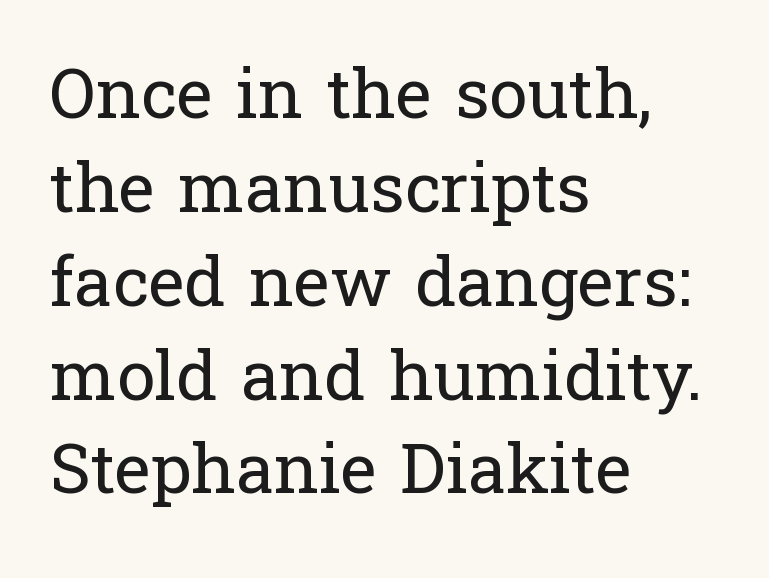
{"serif": "yes", "italic": "no", "bold": "no", "weight": "regular", "width": "normal", "stroke_contrast": "low", "x_height": "medium", "monospaced": "no", "underline": "no", "align": "left", "line_spacing": "normal", "line_spacing_ratio": 1.36, "letter_spacing": "normal", "letter_spacing_em": 0.0, "glyph_px": 69}
